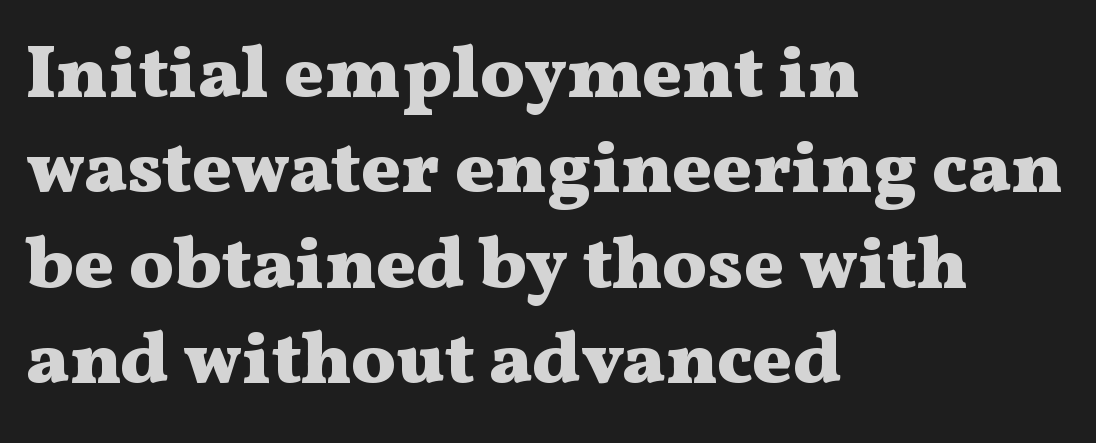
Just letters on the line, the space beneath them empty. The passage shown is typed in a proportional face where columns would drift. The rag falls on the right side of this text block. Horizontal bands of white between lines are of average thickness.
